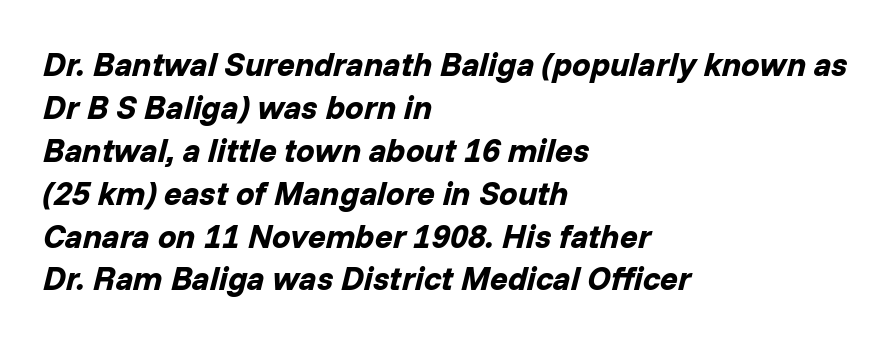
The image shows 33 px bold type, italic (leaning right); set left-aligned, normal line spacing (1.3x), normal letter spacing, not underlined; low stroke contrast and a medium x-height.
